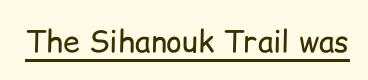
{"serif": "no", "italic": "no", "bold": "no", "weight": "regular", "width": "normal", "stroke_contrast": "low", "x_height": "medium", "monospaced": "no", "underline": "yes", "letter_spacing": "normal", "letter_spacing_em": 0.0, "glyph_px": 30}
